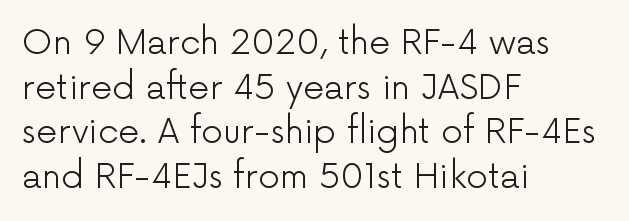
Honestly, there is no underline to notice here at all. A typesetter would label this face a sans. Honestly, the row spacing looks completely unremarkable. Think of a printed novel: that variable character pitch is what you see here. This rendering uses left alignment, leaving the right contour irregular. Counters stay open thanks to moderate or lighter strokes.
